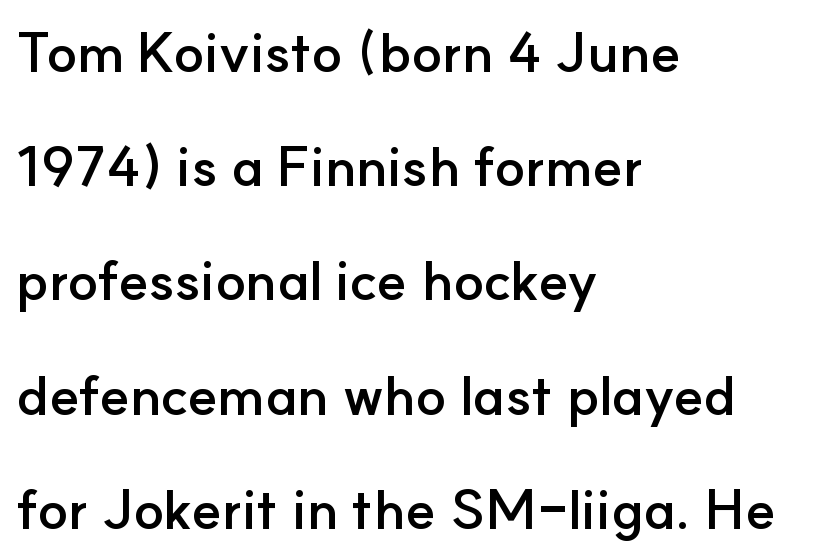
{"serif": "no", "italic": "no", "bold": "yes", "weight": "semibold", "width": "normal", "stroke_contrast": "low", "x_height": "small", "monospaced": "no", "underline": "no", "align": "left", "line_spacing": "loose", "line_spacing_ratio": 2.04, "letter_spacing": "normal", "letter_spacing_em": 0.0, "glyph_px": 56}
